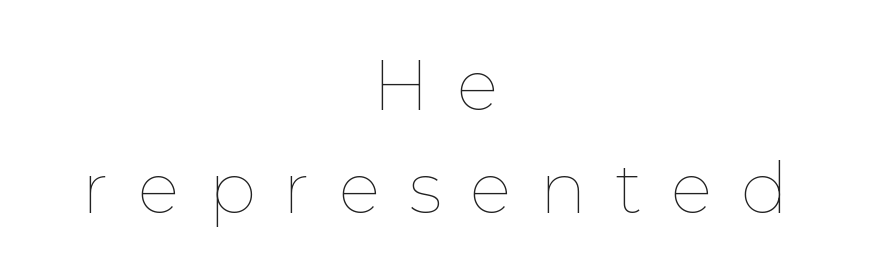
The image shows 70 px thin type, upright; set centered, normal line spacing (1.47x), unusually wide letter spacing (+0.41 em), not underlined; low stroke contrast and a medium x-height.
